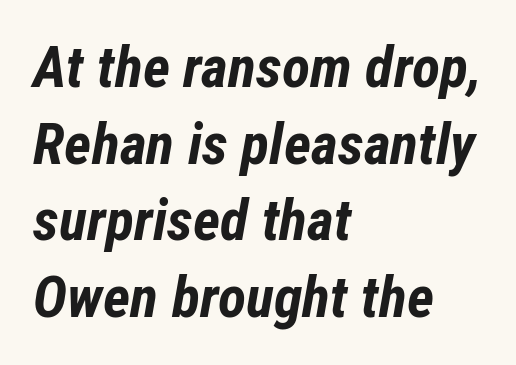
Character widths vary here, with narrow letters taking less room than wide ones. Bare-footed words on every line. Typographic density is high because the face is bold. This sample uses an oblique cut, with every glyph tilted off the vertical. All the whitespace from short lines collects on the right.
